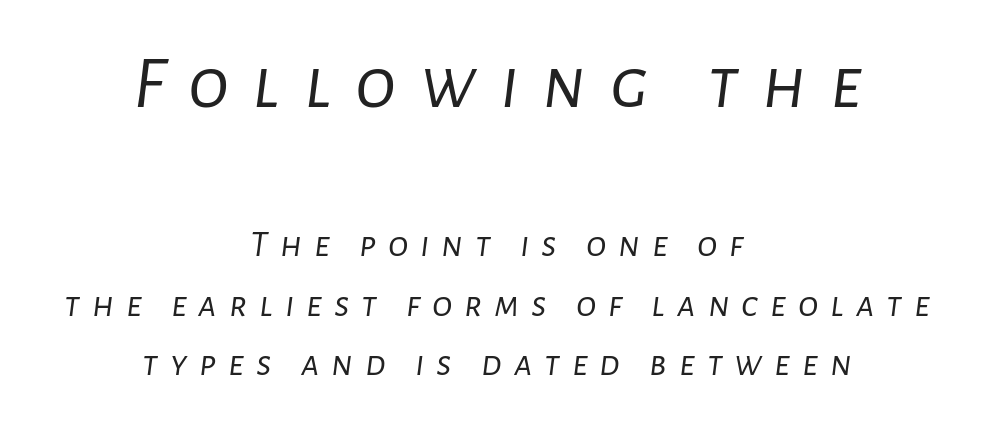
Weight class: somewhere from thin through regular. Underline: absent. Style check: oblique. Horizontally, the lines are justified to the midpoint only. Top chunk: large. Bottom chunk: small.
